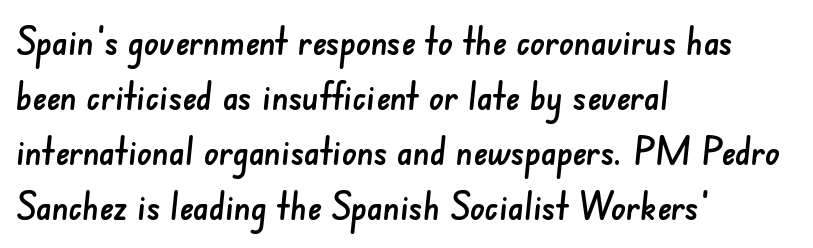
{"serif": "no", "width": "normal", "stroke_contrast": "low", "x_height": "small", "monospaced": "no", "underline": "no", "align": "left", "line_spacing": "normal", "line_spacing_ratio": 1.49, "letter_spacing": "normal", "letter_spacing_em": 0.0, "glyph_px": 37}
